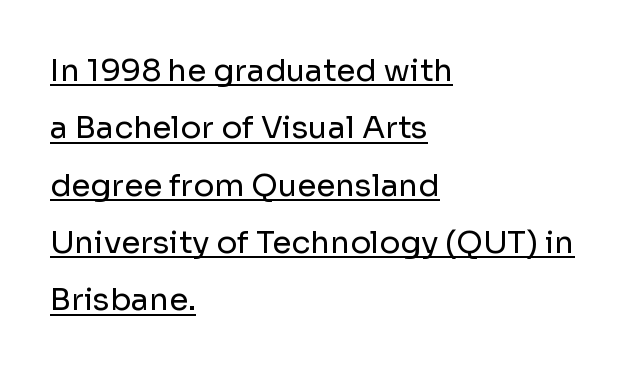
The image shows 31 px regular-weight sans-serif type, upright; set left-aligned, line spacing 1.85x, normal letter spacing, underlined; low stroke contrast and a medium x-height.
